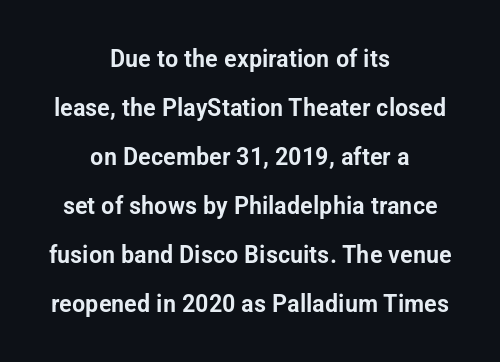
{"italic": "no", "underline": "no", "align": "center", "line_spacing": "loose", "line_spacing_ratio": 1.96, "letter_spacing": "normal", "letter_spacing_em": 0.0, "glyph_px": 25}
